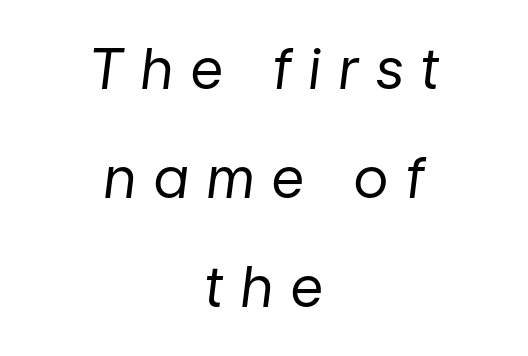
Characters are canted at an angle relative to the baseline's perpendicular. You could fit nearly another row in the gap between these rows. The compositor balanced each line on the midline. The weight tops out at a normal text grade.
